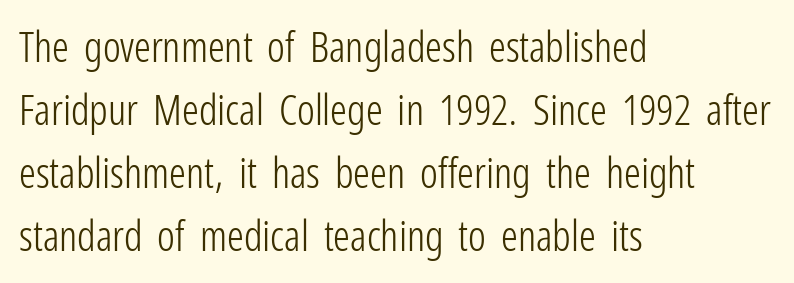
The image shows 42 px light, condensed sans-serif type, upright; set left-aligned, normal line spacing (1.5x), normal letter spacing, not underlined; low stroke contrast and a medium x-height.
